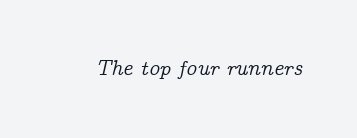
{"italic": "yes", "lean": "right", "slant_degrees": 14, "underline": "no", "letter_spacing": "normal", "letter_spacing_em": 0.0, "glyph_px": 21}
